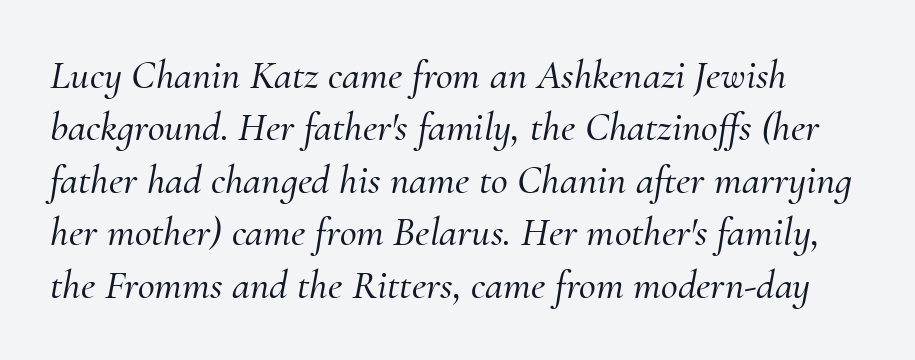
{"serif": "yes", "italic": "yes", "lean": "right", "slant_degrees": 10, "width": "normal", "stroke_contrast": "medium", "x_height": "small", "monospaced": "no", "underline": "no", "line_spacing": "normal", "line_spacing_ratio": 1.28, "letter_spacing": "normal", "letter_spacing_em": 0.0, "glyph_px": 41}
